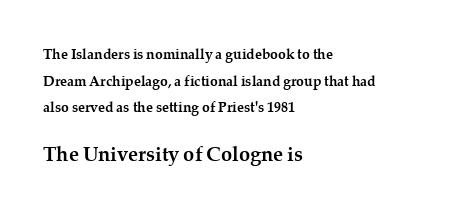
{"italic": "no", "bold": "yes", "underline": "no", "align": "left", "line_spacing": "loose", "line_spacing_ratio": 1.9, "letter_spacing": "normal", "letter_spacing_em": 0.0, "larger_block": "second", "size_ratio": 1.43, "glyph_px": 20}
